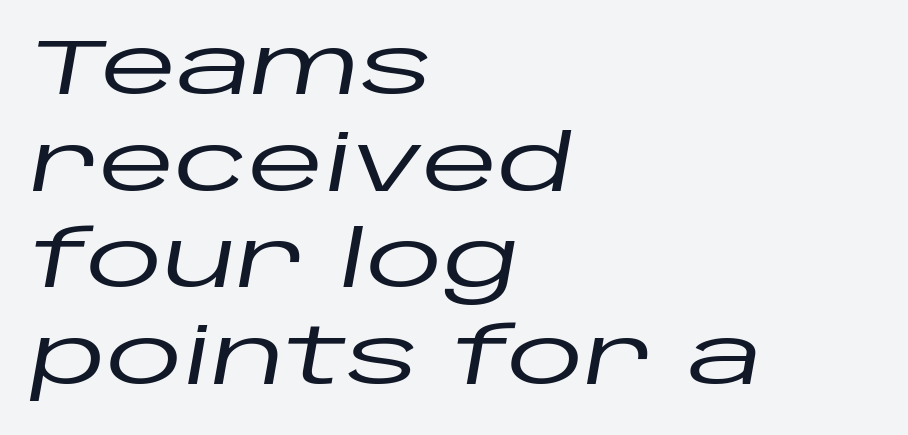
The image shows 78 px wide type, italic (leaning right); set left-aligned, line spacing 1.24x, normal letter spacing, not underlined; low stroke contrast and a large x-height.
